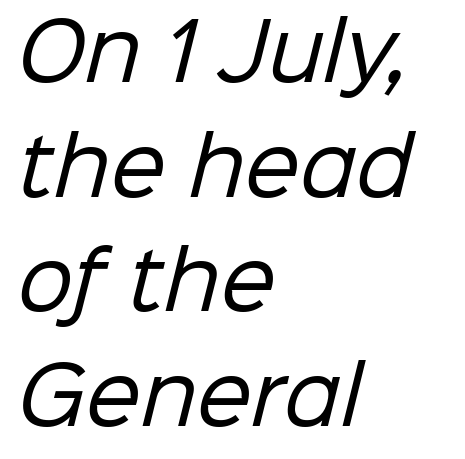
What stands out about the letter spacing? Nothing — it is the standard amount. Layout note: lines flush left. These glyphs show unthickened strokes, regular width or finer. Nobody drew a line under any word here.
